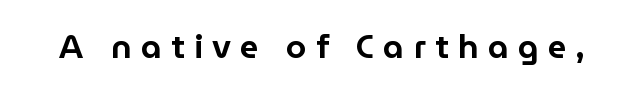
{"serif": "no", "italic": "no", "width": "normal", "stroke_contrast": "low", "x_height": "medium", "monospaced": "no", "underline": "no", "letter_spacing": "wide", "letter_spacing_em": 0.28, "glyph_px": 33}
